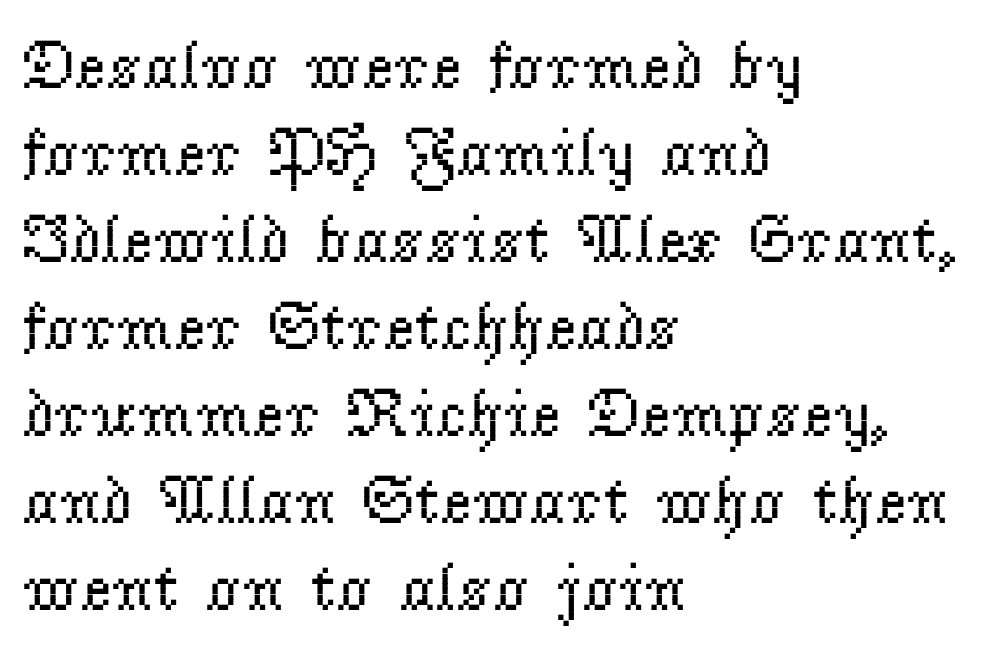
Caption: multi-line text, flush left, ragged right. You can tell it's not italic because the verticals are truly vertical. Unmarked baselines from the first word to the last. The passage shown is typed in a proportional face where columns would drift.
